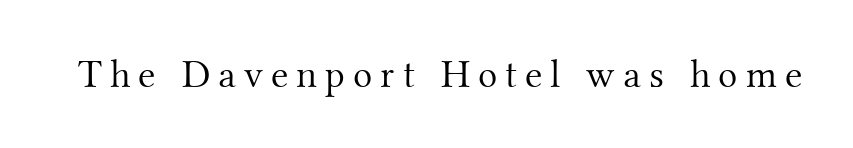
Q: Is the text bold? A: No.
Q: Is the text italic (slanted)? A: No, it is upright.
Q: Is the typeface a serif or a sans-serif typeface? A: Serif.
Q: Is the text underlined? A: No.
Q: Is the spacing between letters normal or unusually wide? A: Unusually wide.
Q: Width (condensed, normal, or wide)? A: Normal.
Q: Stroke contrast? A: Medium.
Q: x-height? A: Small.
Q: Monospaced? A: No.
